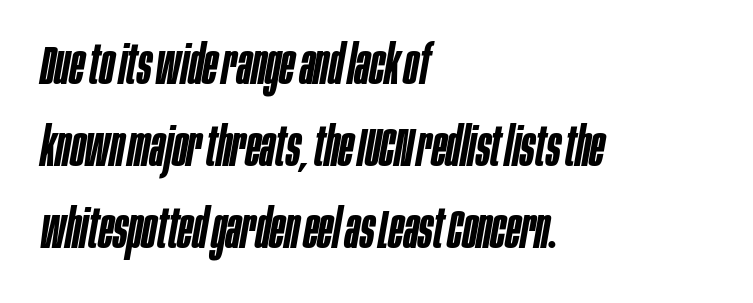
Q: Is the text bold? A: Semi-bold.
Q: Is the text italic (slanted)? A: Yes, it leans right by about 10 degrees.
Q: Is the text underlined? A: No.
Q: How is the paragraph aligned? A: Left-aligned.
Q: Is the spacing between letters normal or unusually wide? A: Normal.
Q: Is the spacing between lines tight, normal or loose? A: Normal.
Q: Width (condensed, normal, or wide)? A: Condensed.
Q: Stroke contrast? A: Low.
Q: x-height? A: Large.
Q: Monospaced? A: No.
